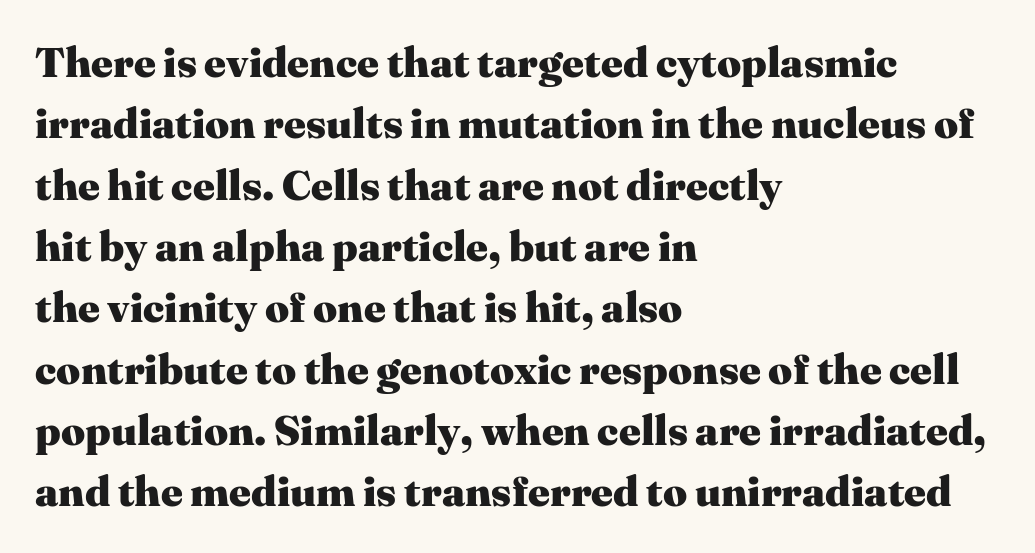
Q: Is the text bold? A: Yes.
Q: Is the text italic (slanted)? A: No, it is upright.
Q: Is the typeface a serif or a sans-serif typeface? A: Serif.
Q: Is the text underlined? A: No.
Q: How is the paragraph aligned? A: Left-aligned.
Q: Is the spacing between letters normal or unusually wide? A: Normal.
Q: Is the spacing between lines tight, normal or loose? A: Normal.
Q: Width (condensed, normal, or wide)? A: Normal.
Q: Stroke contrast? A: Medium.
Q: x-height? A: Medium.
Q: Monospaced? A: No.
